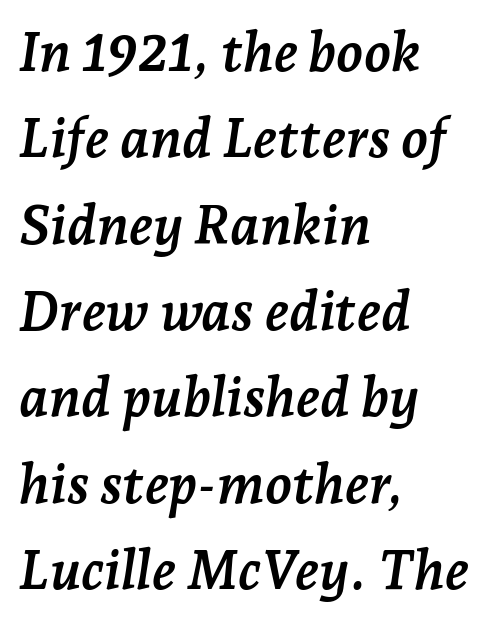
The image shows 55 px semibold serif type, italic (leaning right); set left-aligned, normal line spacing (1.57x), normal letter spacing, not underlined; low stroke contrast and a medium x-height.
